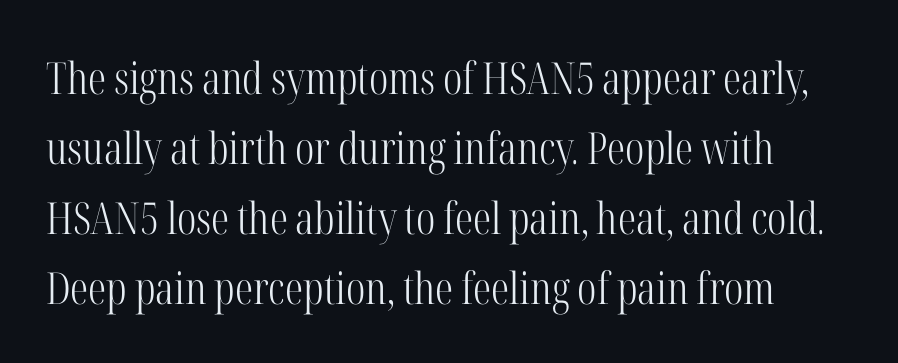
{"serif": "yes", "italic": "no", "bold": "no", "weight": "light", "width": "condensed", "stroke_contrast": "high", "x_height": "medium", "monospaced": "no", "underline": "no", "line_spacing": "normal", "line_spacing_ratio": 1.59, "letter_spacing": "normal", "letter_spacing_em": 0.0, "glyph_px": 44}
